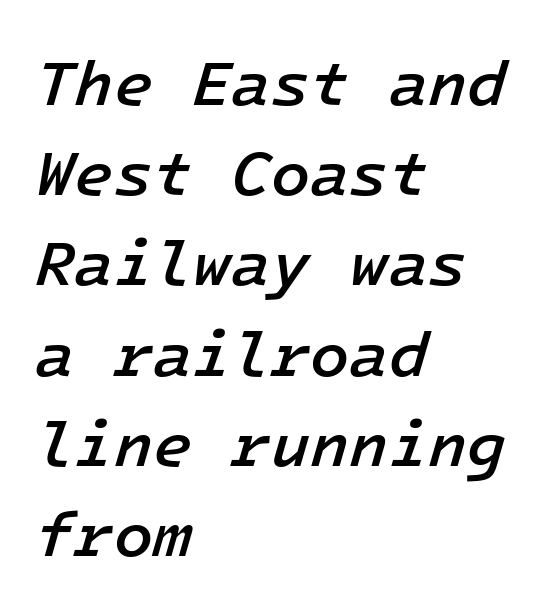
The image shows 64 px semibold type, italic (leaning right), monospaced; set left-aligned, normal line spacing (1.41x), normal letter spacing, not underlined; low stroke contrast and a medium x-height.
